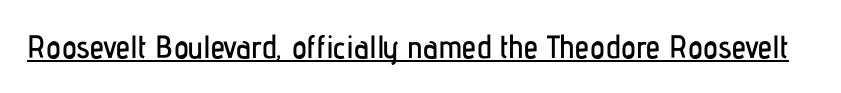
The image shows 32 px condensed sans-serif type, upright; set normal letter spacing, underlined; low stroke contrast and a medium x-height.
